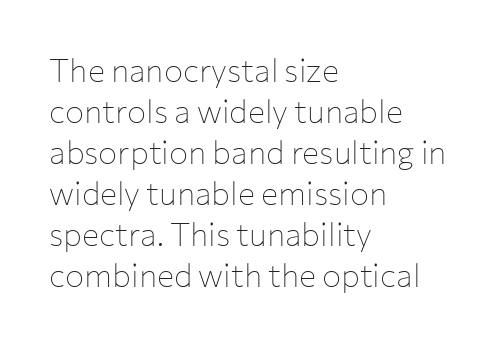
The strokes carry an ordinary text weight at most. These lines stack with their left ends in a neat column. Honestly, the letter spacing is just normal — you wouldn't notice it. Unlike italic type, these characters show no tilt at all. This rendering employs a face without finishing strokes, i.e., a sans-serif. Line spacing here is normal.
